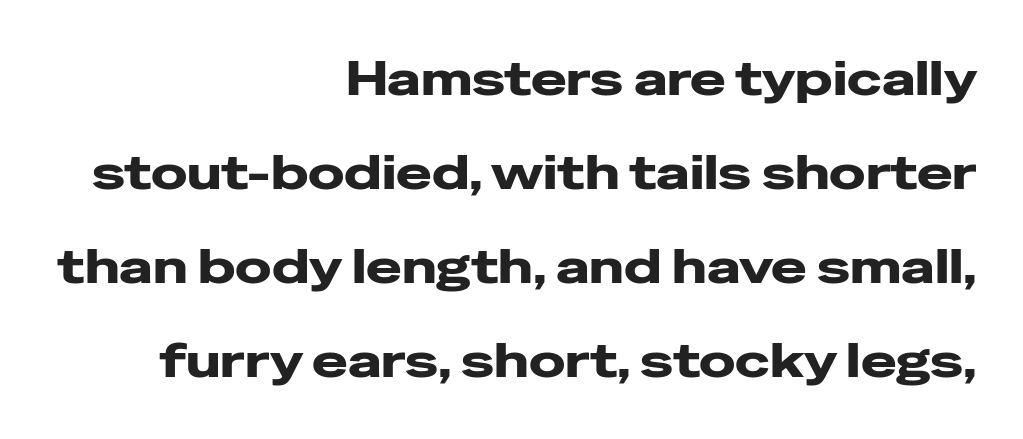
The image shows 48 px heavy, wide sans-serif type, upright; set right-aligned, loose line spacing (1.96x), normal letter spacing, not underlined; low stroke contrast and a medium x-height.
